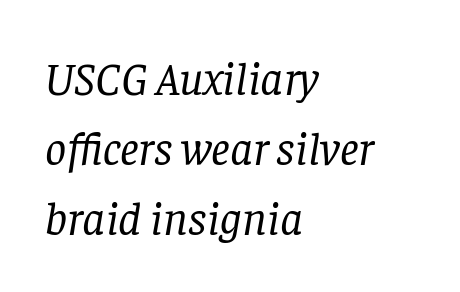
Q: Is the text bold? A: No.
Q: Is the text italic (slanted)? A: Yes, it leans right by about 8 degrees.
Q: Is the typeface a serif or a sans-serif typeface? A: Serif.
Q: Is the text underlined? A: No.
Q: How is the paragraph aligned? A: Left-aligned.
Q: Is the spacing between letters normal or unusually wide? A: Normal.
Q: Is the spacing between lines tight, normal or loose? A: Normal.
Q: Width (condensed, normal, or wide)? A: Normal.
Q: Stroke contrast? A: Low.
Q: x-height? A: Large.
Q: Monospaced? A: No.
